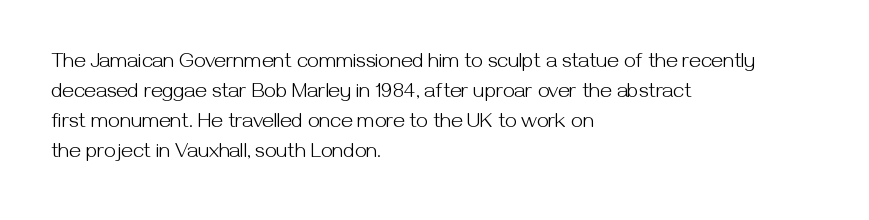
The image shows 21 px text type, upright; set left-aligned, normal line spacing (1.43x), normal letter spacing, not underlined.
